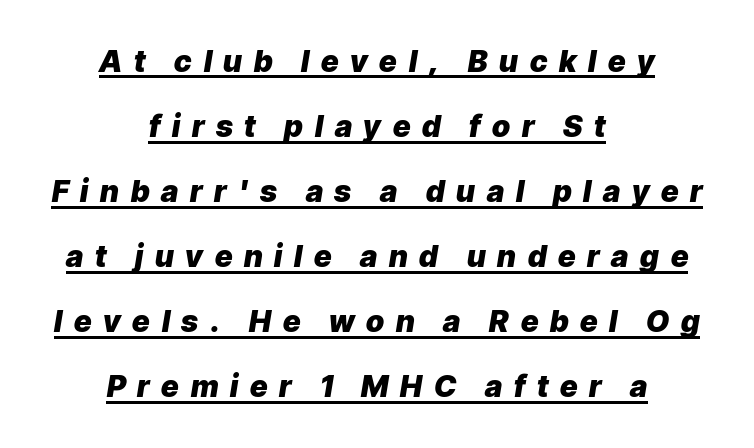
{"italic": "yes", "lean": "right", "slant_degrees": 9, "bold": "yes", "weight": "heavy", "width": "normal", "stroke_contrast": "low", "x_height": "medium", "monospaced": "no", "underline": "yes", "align": "center", "line_spacing": "loose", "line_spacing_ratio": 2.17, "letter_spacing": "wide", "letter_spacing_em": 0.39, "glyph_px": 30}
